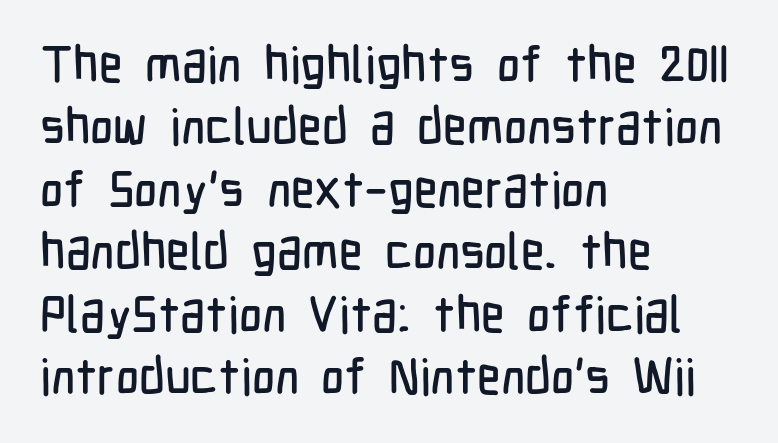
{"serif": "no", "italic": "no", "width": "condensed", "stroke_contrast": "low", "x_height": "medium", "monospaced": "no", "underline": "no", "align": "left", "line_spacing": "normal", "line_spacing_ratio": 1.25, "letter_spacing": "normal", "letter_spacing_em": 0.0, "glyph_px": 50}
